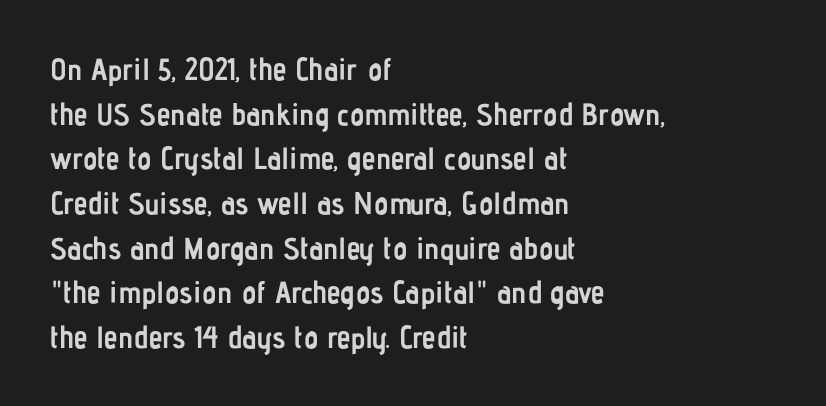
Q: Is the text bold? A: Yes.
Q: Is the text italic (slanted)? A: No, it is upright.
Q: Is the typeface a serif or a sans-serif typeface? A: Sans-serif.
Q: Is the text underlined? A: No.
Q: How is the paragraph aligned? A: Left-aligned.
Q: Is the spacing between letters normal or unusually wide? A: Normal.
Q: Is the spacing between lines tight, normal or loose? A: Normal.
Q: Width (condensed, normal, or wide)? A: Condensed.
Q: Stroke contrast? A: Low.
Q: x-height? A: Medium.
Q: Monospaced? A: No.
